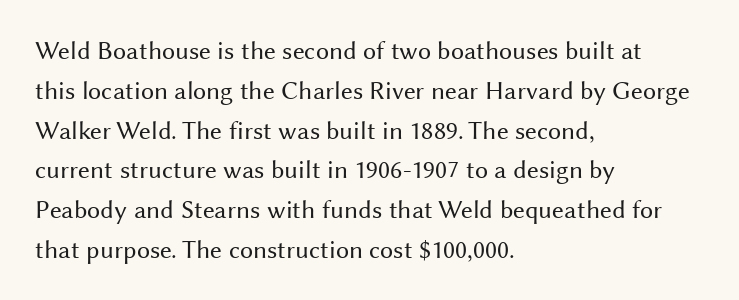
Nobody touched the tracking dial on this one. Line starts are locked; line ends wander. The block of text has a typical density, with ordinary space between rows. The glyphs are unaccompanied by any horizontal stroke below them. Notice how the stems are strictly vertical — no italics here. These glyphs show unthickened strokes, regular width or finer.
